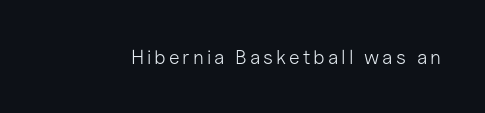
{"italic": "no", "bold": "no", "underline": "no", "glyph_px": 20}
